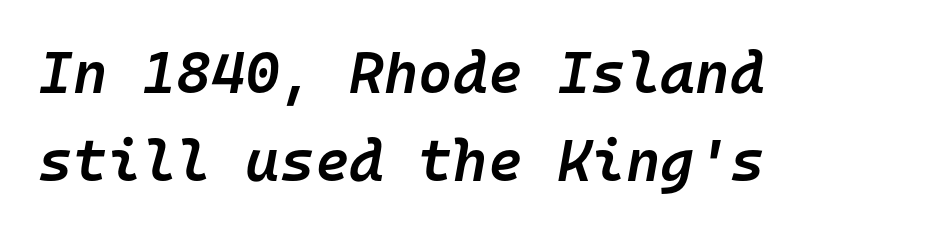
{"italic": "yes", "lean": "right", "slant_degrees": 10, "bold": "semi", "weight": "semibold", "width": "normal", "stroke_contrast": "low", "x_height": "medium", "monospaced": "yes", "underline": "no", "align": "left", "line_spacing": "normal", "line_spacing_ratio": 1.49, "letter_spacing": "normal", "letter_spacing_em": 0.0, "glyph_px": 59}
